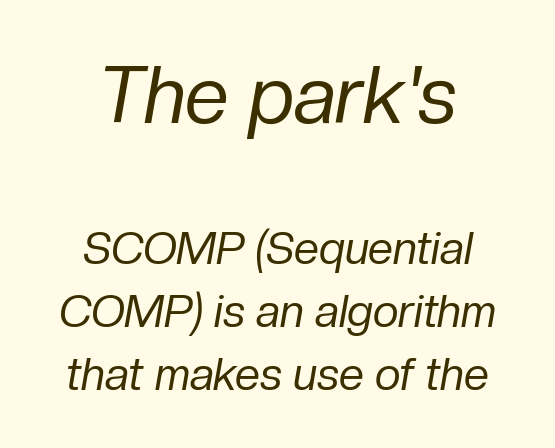
Q: Is the text bold? A: No.
Q: Is the text italic (slanted)? A: Yes, it leans right by about 10 degrees.
Q: Is the text underlined? A: No.
Q: How is the paragraph aligned? A: Centered.
Q: Is the spacing between letters normal or unusually wide? A: Normal.
Q: Is the spacing between lines tight, normal or loose? A: Normal.
Q: Which block of text is set in a larger size, the first (top) or the second (bottom)? A: The first (top) one.
Q: Width (condensed, normal, or wide)? A: Normal.
Q: Stroke contrast? A: Low.
Q: x-height? A: Medium.
Q: Monospaced? A: No.
